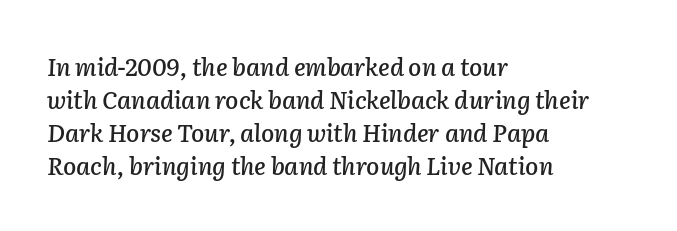
{"italic": "yes", "lean": "right", "slant_degrees": 2, "underline": "no", "align": "left", "line_spacing": "normal", "line_spacing_ratio": 1.38, "letter_spacing": "normal", "letter_spacing_em": 0.0, "glyph_px": 24}
